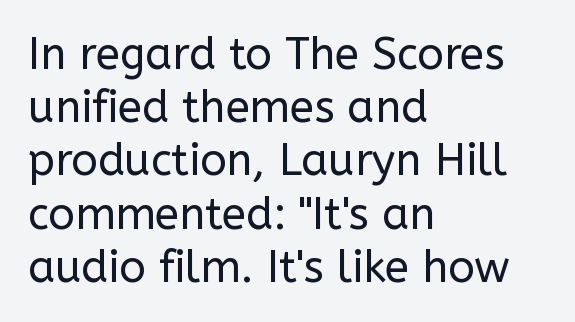
{"serif": "no", "italic": "no", "bold": "no", "weight": "regular", "width": "normal", "stroke_contrast": "low", "x_height": "medium", "monospaced": "no", "underline": "no", "align": "left", "line_spacing_ratio": 1.21, "letter_spacing": "normal", "letter_spacing_em": 0.0, "glyph_px": 44}
